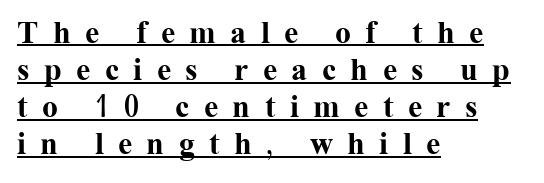
Q: Is the text bold? A: Yes.
Q: Is the text italic (slanted)? A: No, it is upright.
Q: Is the typeface a serif or a sans-serif typeface? A: Serif.
Q: Is the text underlined? A: Yes.
Q: How is the paragraph aligned? A: Left-aligned.
Q: Is the spacing between letters normal or unusually wide? A: Unusually wide.
Q: Width (condensed, normal, or wide)? A: Normal.
Q: Stroke contrast? A: Medium.
Q: x-height? A: Medium.
Q: Monospaced? A: No.
